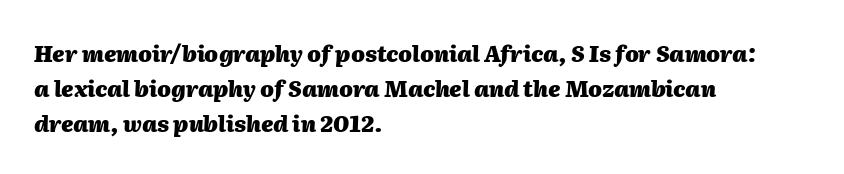
{"italic": "yes", "lean": "right", "slant_degrees": 2, "bold": "yes", "underline": "no", "align": "left", "line_spacing": "normal", "line_spacing_ratio": 1.59, "letter_spacing": "normal", "letter_spacing_em": 0.0, "glyph_px": 22}
